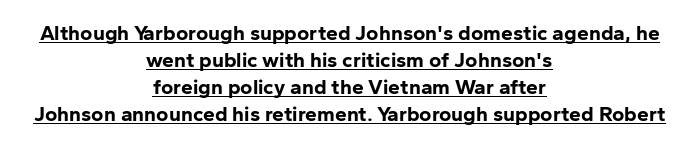
The image shows 21 px bold type, upright; set centered, normal line spacing (1.29x), normal letter spacing, underlined.
